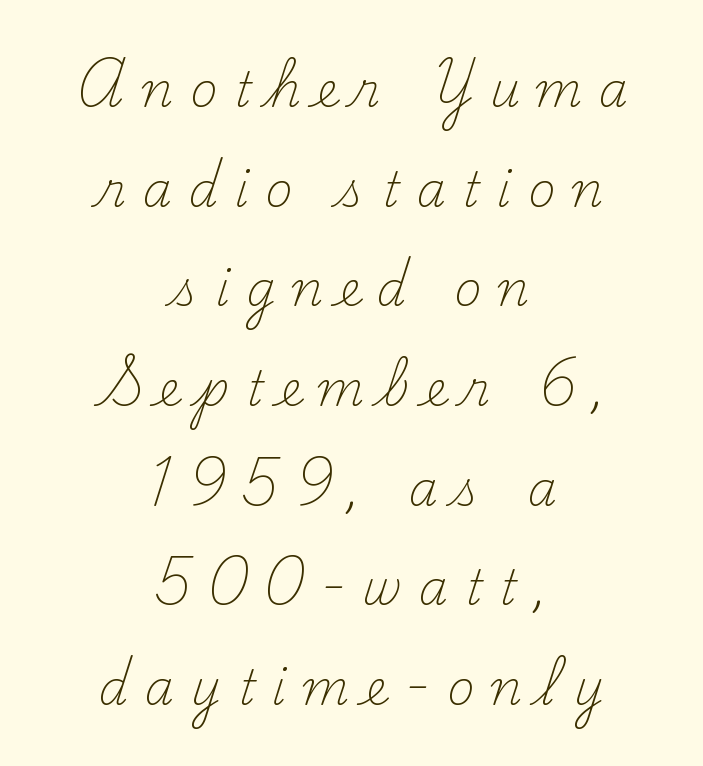
The image shows 47 px light type; set centered, loose line spacing (2.12x), unusually wide letter spacing (+0.35 em), not underlined; medium stroke contrast and a small x-height.
